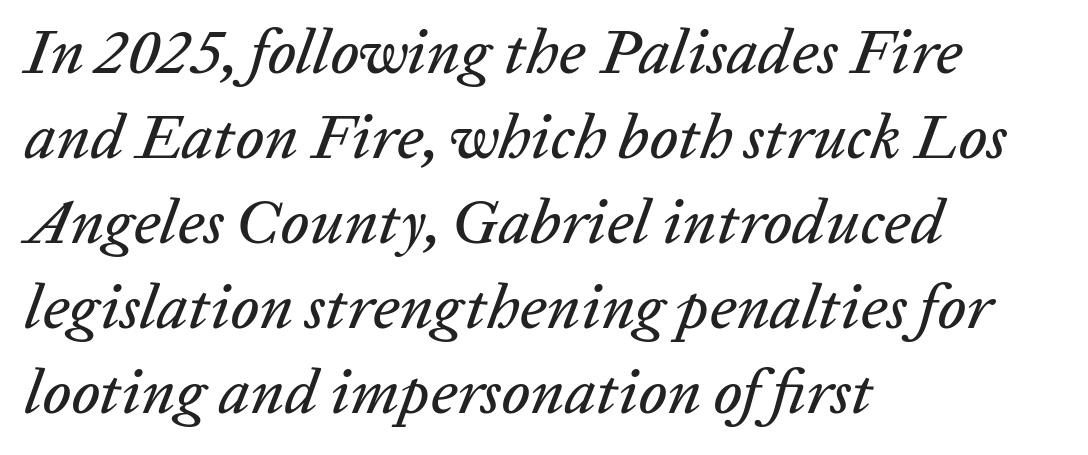
You could not count columns in this text — the font is proportionally spaced. The letters are slanted; this is an italic face. How are the letters spaced? Ordinarily, with no added tracking. The passage shown stacks its lines at a standard gap. Any mark beneath the type? The region is blank.
